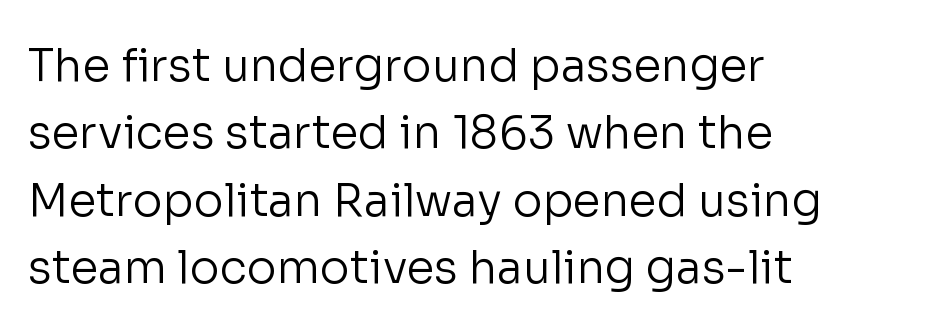
Q: Is the text bold? A: No.
Q: Is the text italic (slanted)? A: No, it is upright.
Q: Is the typeface a serif or a sans-serif typeface? A: Sans-serif.
Q: Is the text underlined? A: No.
Q: How is the paragraph aligned? A: Left-aligned.
Q: Is the spacing between letters normal or unusually wide? A: Normal.
Q: Is the spacing between lines tight, normal or loose? A: Normal.
Q: Width (condensed, normal, or wide)? A: Normal.
Q: Stroke contrast? A: Low.
Q: x-height? A: Medium.
Q: Monospaced? A: No.
